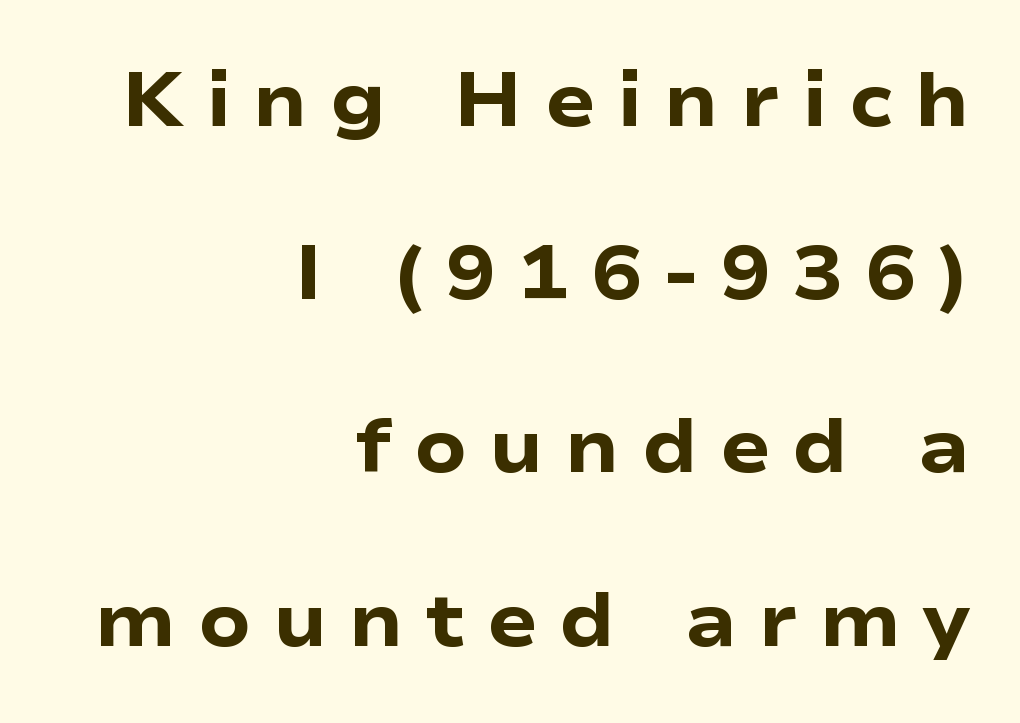
{"serif": "no", "italic": "no", "bold": "yes", "weight": "heavy", "width": "wide", "stroke_contrast": "low", "x_height": "medium", "monospaced": "no", "underline": "no", "align": "right", "line_spacing": "loose", "line_spacing_ratio": 2.31, "letter_spacing": "wide", "letter_spacing_em": 0.29, "glyph_px": 75}
